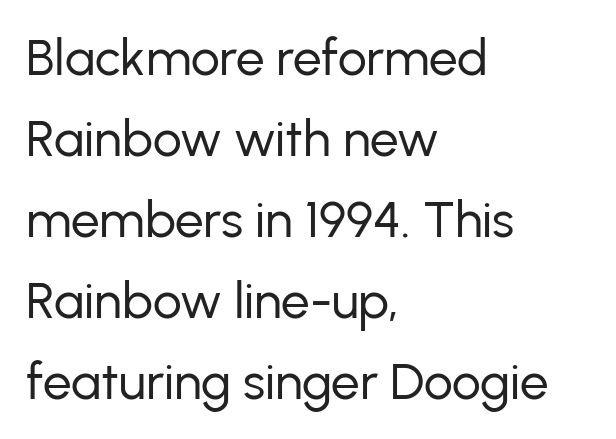
{"serif": "no", "italic": "no", "bold": "no", "weight": "regular", "width": "normal", "stroke_contrast": "low", "x_height": "medium", "monospaced": "no", "underline": "no", "align": "left", "line_spacing": "normal", "line_spacing_ratio": 1.59, "letter_spacing": "normal", "letter_spacing_em": 0.0, "glyph_px": 51}
